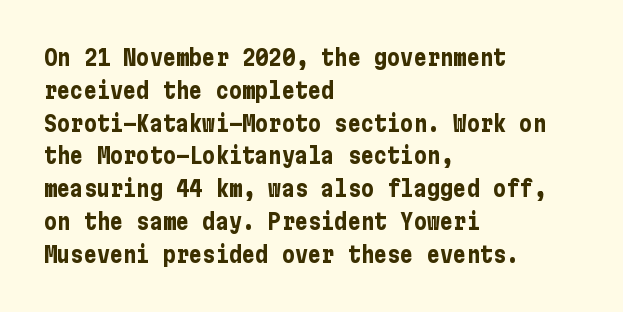
Q: Is the text bold? A: Yes.
Q: Is the text italic (slanted)? A: No, it is upright.
Q: Is the text underlined? A: No.
Q: How is the paragraph aligned? A: Left-aligned.
Q: Is the spacing between letters normal or unusually wide? A: Normal.
Q: Is the spacing between lines tight, normal or loose? A: Normal.
